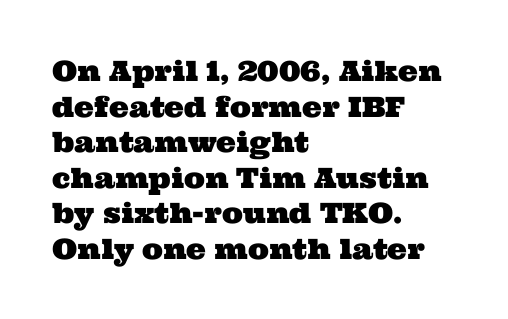
{"serif": "yes", "width": "wide", "stroke_contrast": "medium", "x_height": "medium", "monospaced": "no", "underline": "no", "align": "left", "line_spacing": "normal", "line_spacing_ratio": 1.27, "letter_spacing": "normal", "letter_spacing_em": 0.0, "glyph_px": 28}
